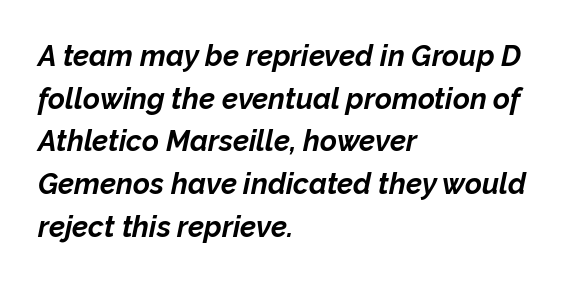
The image shows 29 px bold type, italic (leaning right); set left-aligned, normal line spacing (1.47x), normal letter spacing, not underlined; low stroke contrast and a medium x-height.
